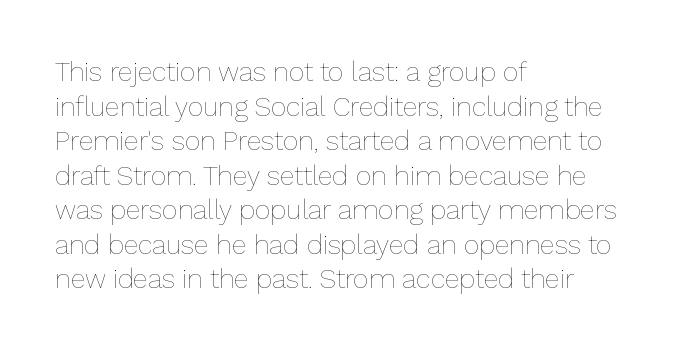
Q: Is the text bold? A: No.
Q: Is the text italic (slanted)? A: No, it is upright.
Q: Is the text underlined? A: No.
Q: How is the paragraph aligned? A: Left-aligned.
Q: Is the spacing between letters normal or unusually wide? A: Normal.
Q: Is the spacing between lines tight, normal or loose? A: Normal.
